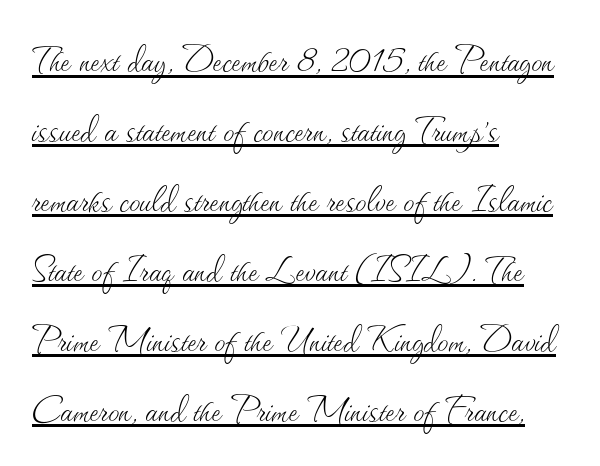
The image shows 44 px thin type; set left-aligned, normal line spacing (1.59x), normal letter spacing, underlined; medium stroke contrast and a small x-height.
